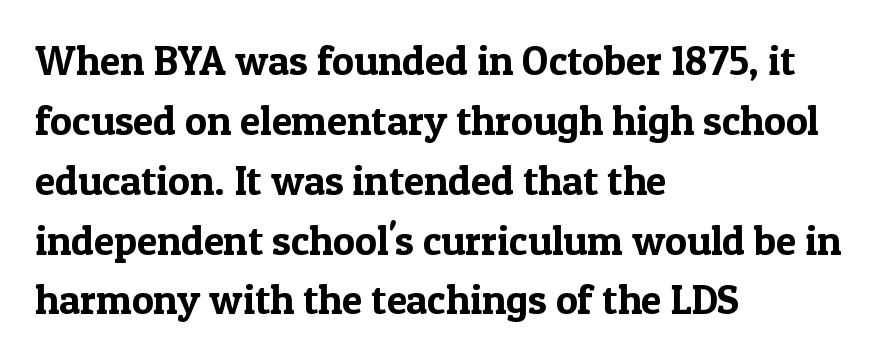
The image shows 41 px serif type, upright; set left-aligned, normal line spacing (1.46x), normal letter spacing, not underlined; a medium x-height.
